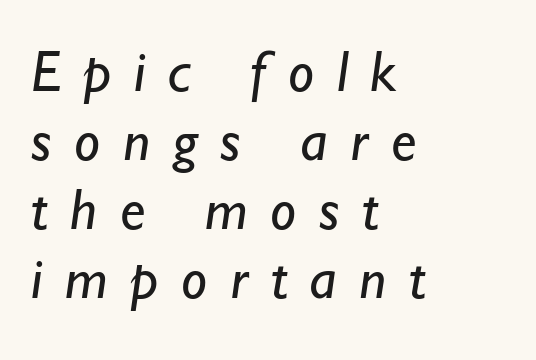
The image shows 58 px regular-weight sans-serif type; set left-aligned, line spacing 1.19x, unusually wide letter spacing (+0.39 em), not underlined; low stroke contrast and a small x-height.
